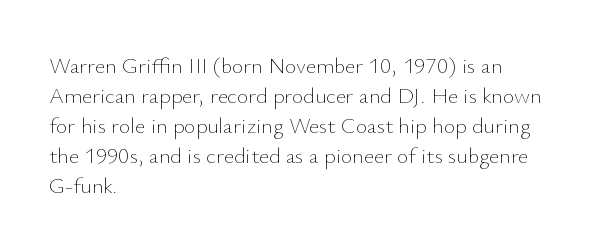
Reading down the column, the eye jumps a familiar distance to each next line. Left-aligned paragraph, ragged on the right. Check under the words: just untouched page. Nope, not italic — everything's standing straight.
